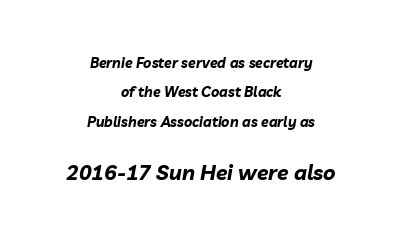
The image shows 21 px bold type, italic (leaning right); set centered, loose line spacing (2.09x), normal letter spacing, not underlined; the second (bottom) block is 1.5x larger.
